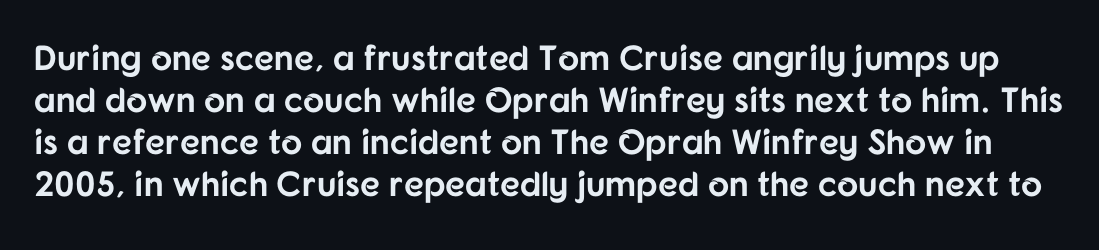
Here the designer chose a conventional face with non-uniform glyph widths. It's the straight-up-and-down kind of type. The glyphs in this specimen are sans serif. Decoration check: the copy has no underline. Each word holds together tightly as a unit, with standard inter-letter gaps. Strong, thick strokes mark this as bold type.
